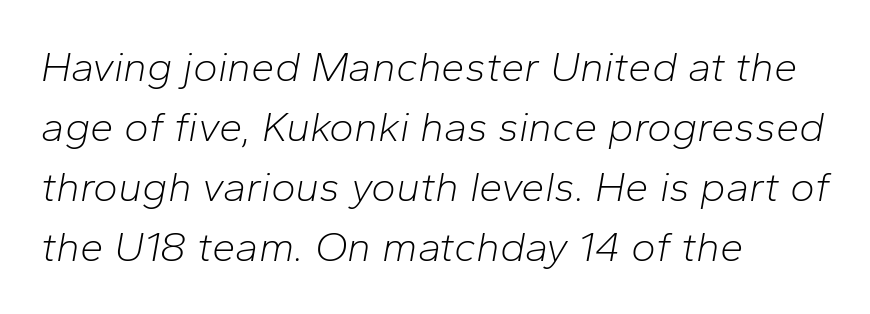
Yep, that's italic — everything's leaning. The weight would be labelled regular, book, light, or lighter still. Character widths vary here, with narrow letters taking less room than wide ones. This block has exactly the height ordinary leading produces. Only glyphs here, with clear space below each row. All the whitespace from short lines collects on the right.
